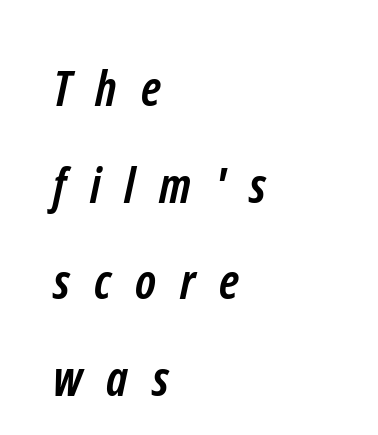
The image shows 49 px semibold, condensed sans-serif type; set left-aligned, loose line spacing (1.97x), unusually wide letter spacing (+0.49 em), not underlined; low stroke contrast and a medium x-height.
